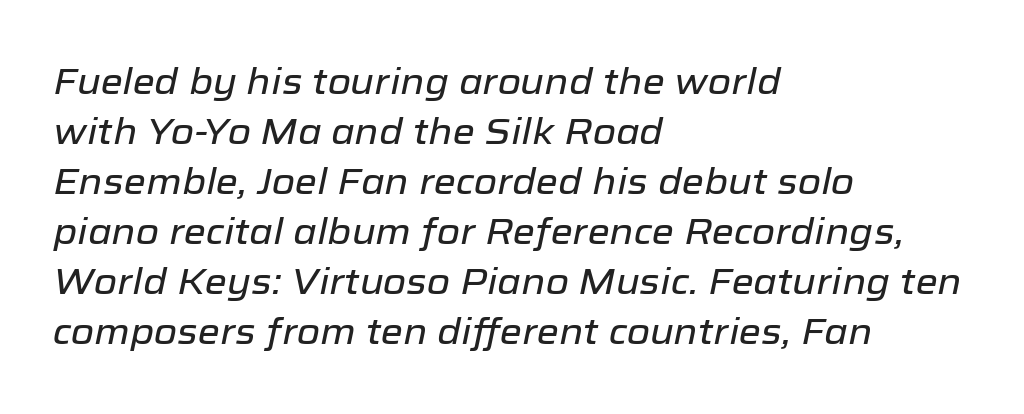
{"italic": "yes", "lean": "right", "slant_degrees": 12, "width": "normal", "stroke_contrast": "low", "x_height": "medium", "monospaced": "no", "underline": "no", "align": "left", "line_spacing": "normal", "line_spacing_ratio": 1.39, "letter_spacing": "normal", "letter_spacing_em": 0.0, "glyph_px": 36}
